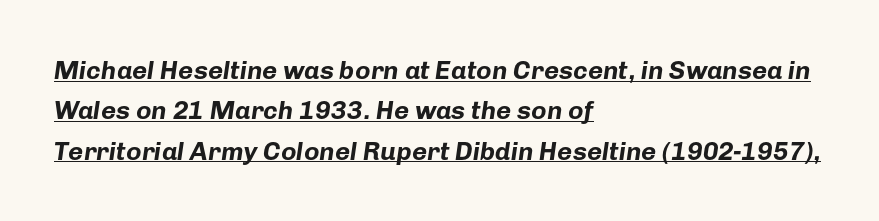
{"italic": "yes", "lean": "right", "slant_degrees": 8, "bold": "yes", "underline": "yes", "align": "left", "line_spacing": "normal", "line_spacing_ratio": 1.55, "letter_spacing": "normal", "letter_spacing_em": 0.0, "glyph_px": 26}
